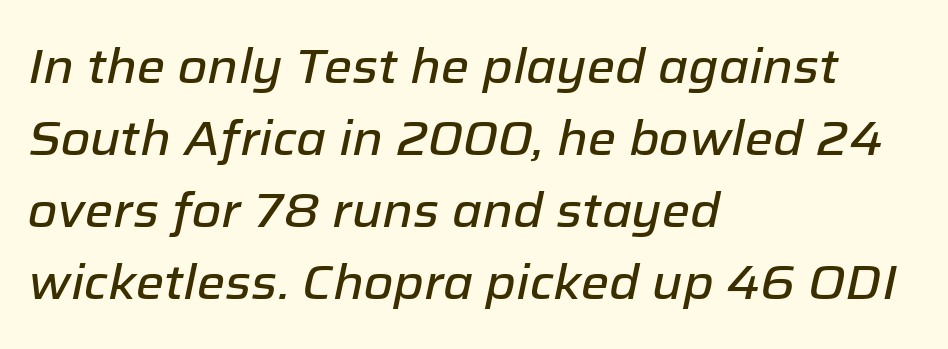
Proportional: the letters do not fall into vertical columns. The space directly below the letters is spotless. Look at the tracking — it's just the regular setting, nothing added. The rendering applies a slant to the glyphs.
